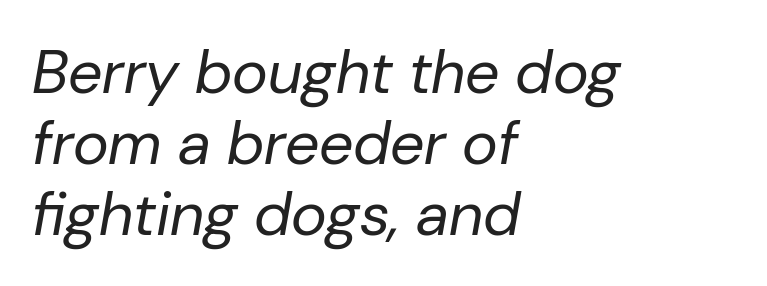
{"italic": "yes", "lean": "right", "slant_degrees": 10, "bold": "no", "weight": "regular", "width": "normal", "stroke_contrast": "low", "x_height": "medium", "monospaced": "no", "underline": "no", "align": "left", "line_spacing_ratio": 1.16, "letter_spacing": "normal", "letter_spacing_em": 0.0, "glyph_px": 61}
